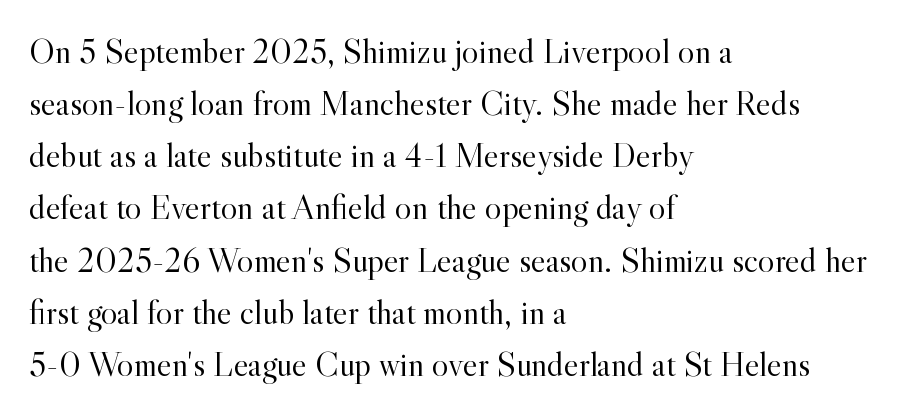
{"serif": "yes", "italic": "no", "bold": "no", "weight": "light", "width": "normal", "x_height": "small", "monospaced": "no", "underline": "no", "align": "left", "line_spacing": "normal", "line_spacing_ratio": 1.49, "letter_spacing": "normal", "letter_spacing_em": 0.0, "glyph_px": 35}
